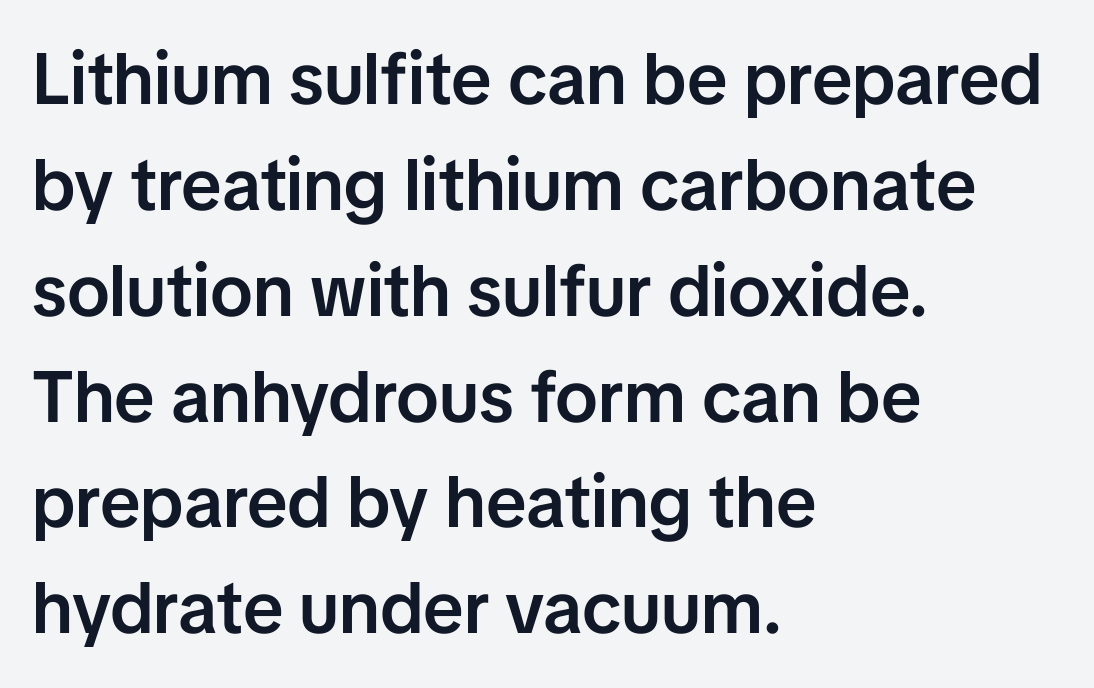
The image shows 72 px semibold sans-serif type, upright; set left-aligned, normal line spacing (1.47x), normal letter spacing, not underlined; low stroke contrast and a medium x-height.
